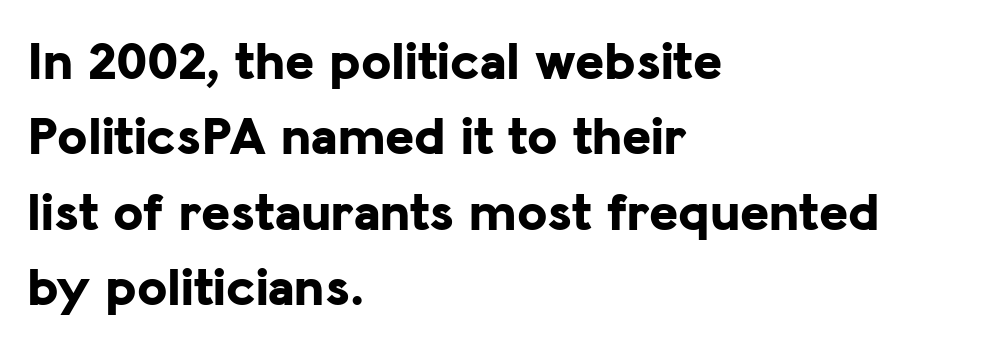
Line spacing here is normal. Rule under the text: the space is simply empty. Italic? Not at all — the glyphs are vertical. Is the letter spacing exaggerated? No — it looks like the ordinary default. The typesetter chose a ragged-right arrangement here.
